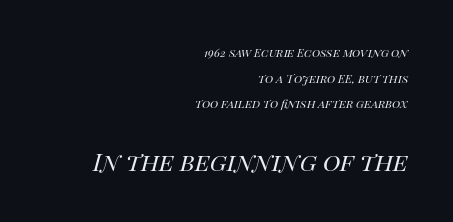
The image shows 30 px regular-weight type, italic (leaning right); set right-aligned, line spacing 1.83x, normal letter spacing, not underlined; the second (bottom) block is 2.14x larger; high stroke contrast and a large x-height.
